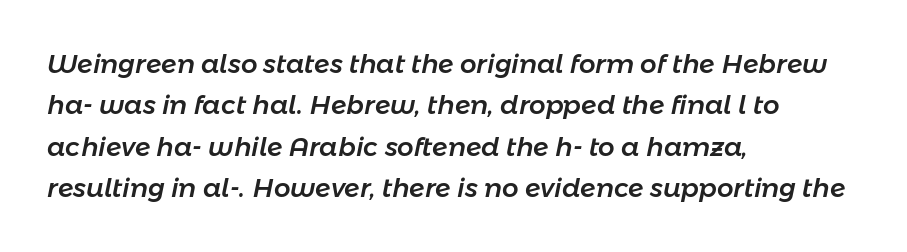
Q: Is the text italic (slanted)? A: Yes, it leans right by about 11 degrees.
Q: Is the text underlined? A: No.
Q: How is the paragraph aligned? A: Left-aligned.
Q: Is the spacing between letters normal or unusually wide? A: Normal.
Q: Is the spacing between lines tight, normal or loose? A: Normal.
